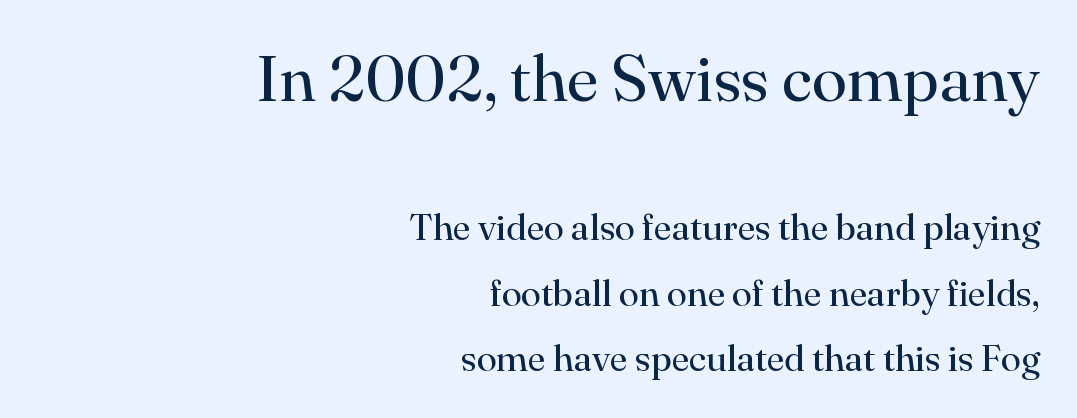
{"serif": "yes", "italic": "no", "bold": "no", "weight": "regular", "width": "normal", "stroke_contrast": "high", "x_height": "small", "monospaced": "no", "underline": "no", "align": "right", "line_spacing_ratio": 1.76, "letter_spacing": "normal", "letter_spacing_em": 0.0, "larger_block": "first", "size_ratio": 1.76, "glyph_px": 65}
